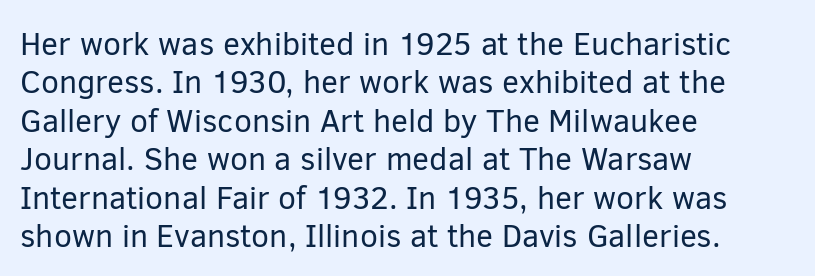
Q: Is the text bold? A: No.
Q: Is the text italic (slanted)? A: No, it is upright.
Q: Is the typeface a serif or a sans-serif typeface? A: Sans-serif.
Q: Is the text underlined? A: No.
Q: How is the paragraph aligned? A: Left-aligned.
Q: Is the spacing between letters normal or unusually wide? A: Normal.
Q: Width (condensed, normal, or wide)? A: Normal.
Q: Stroke contrast? A: Low.
Q: x-height? A: Medium.
Q: Monospaced? A: No.
